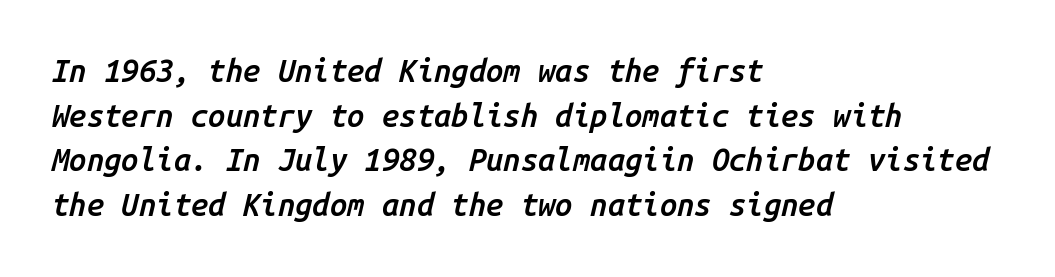
{"italic": "yes", "lean": "right", "slant_degrees": 14, "bold": "semi", "weight": "semibold", "width": "normal", "stroke_contrast": "low", "x_height": "medium", "monospaced": "yes", "underline": "no", "align": "left", "line_spacing": "normal", "line_spacing_ratio": 1.44, "letter_spacing": "normal", "letter_spacing_em": 0.0, "glyph_px": 31}
